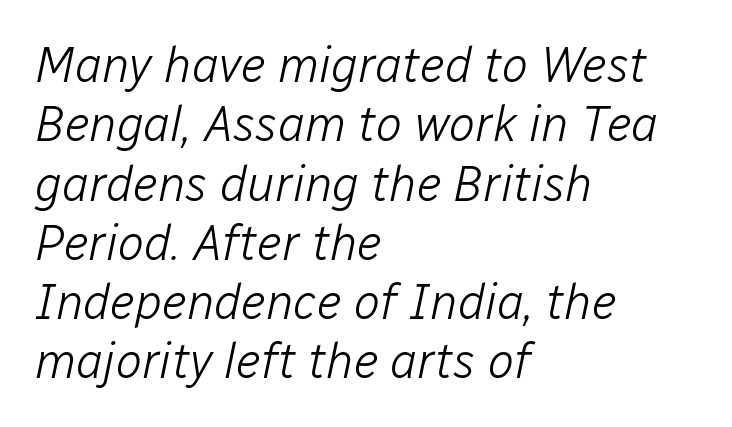
The image shows 49 px light type, italic (leaning right); set left-aligned, line spacing 1.21x, normal letter spacing, not underlined; low stroke contrast and a medium x-height.
